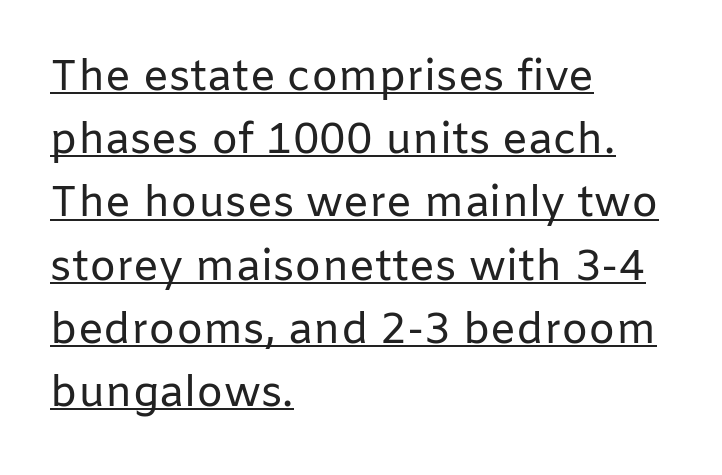
Glyph-to-glyph distance matches everyday printed text. Underlining? Definitely there. Rendered with straight, roman letterforms. No chunkiness to these letters — they're not bold. The font family rendered here belongs to the sans-serif group. A student would call this left alignment; a typographer would say flush left, rag right.
